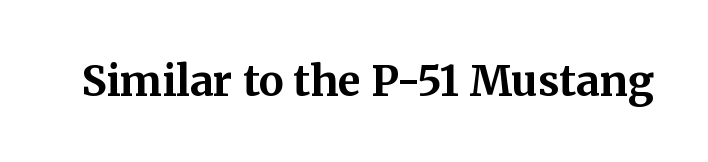
{"serif": "yes", "italic": "no", "bold": "yes", "weight": "bold", "width": "normal", "stroke_contrast": "medium", "x_height": "medium", "monospaced": "no", "underline": "no", "letter_spacing": "normal", "letter_spacing_em": 0.0, "glyph_px": 42}
